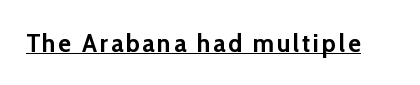
The image shows 26 px bold type, upright; set underlined.
